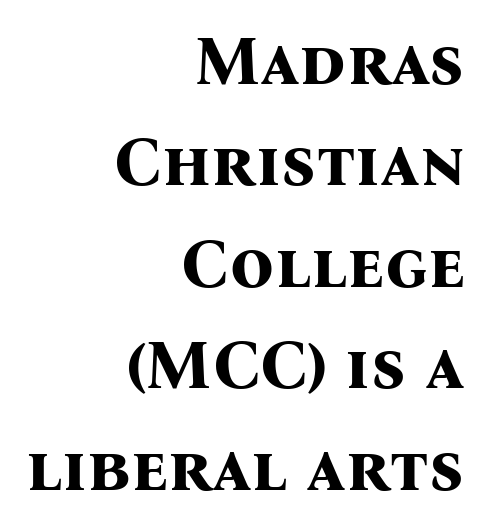
The image shows 69 px bold serif type, upright; set right-aligned, normal line spacing (1.47x), normal letter spacing, not underlined; medium stroke contrast and a medium x-height.
